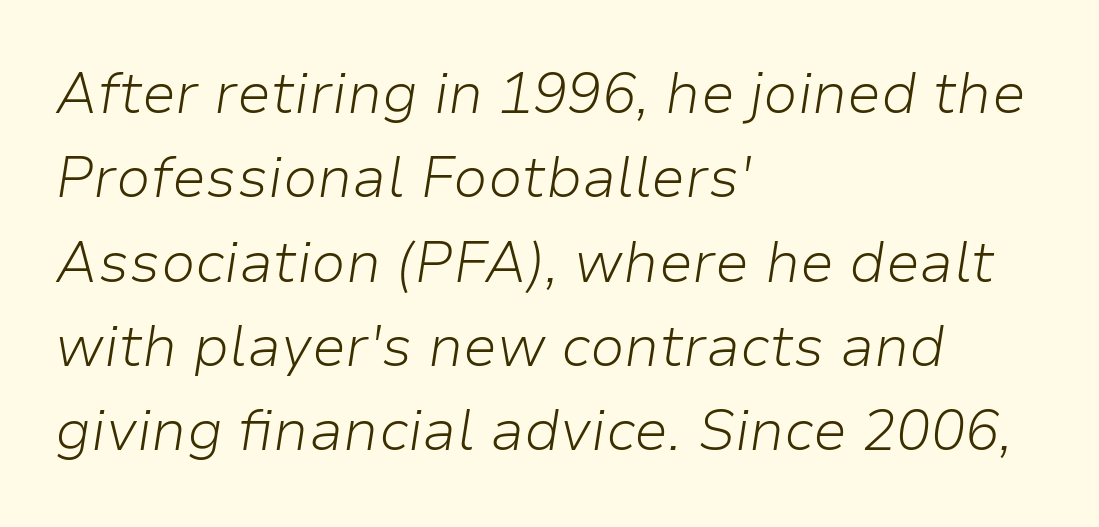
Q: Is the text bold? A: No.
Q: Is the text italic (slanted)? A: Yes, it leans right by about 9 degrees.
Q: Is the text underlined? A: No.
Q: How is the paragraph aligned? A: Left-aligned.
Q: Is the spacing between letters normal or unusually wide? A: Normal.
Q: Is the spacing between lines tight, normal or loose? A: Normal.
Q: Width (condensed, normal, or wide)? A: Normal.
Q: Stroke contrast? A: Low.
Q: x-height? A: Medium.
Q: Monospaced? A: No.
